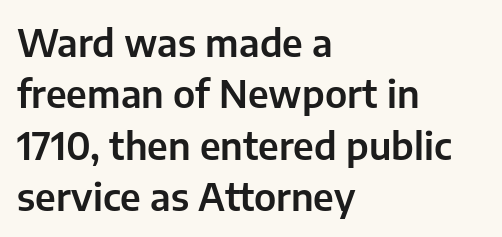
Q: Is the text italic (slanted)? A: No, it is upright.
Q: Is the typeface a serif or a sans-serif typeface? A: Sans-serif.
Q: Is the text underlined? A: No.
Q: How is the paragraph aligned? A: Left-aligned.
Q: Is the spacing between letters normal or unusually wide? A: Normal.
Q: Is the spacing between lines tight, normal or loose? A: Normal.
Q: Width (condensed, normal, or wide)? A: Normal.
Q: Stroke contrast? A: Low.
Q: x-height? A: Medium.
Q: Monospaced? A: No.
